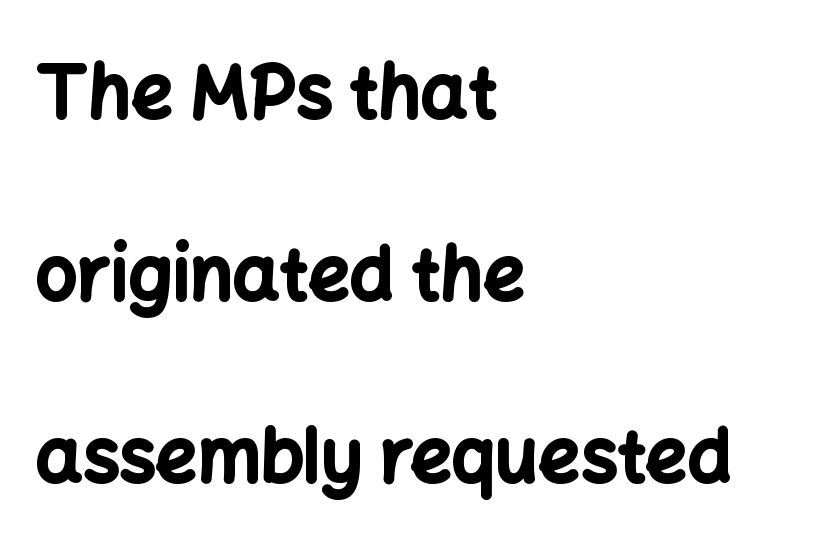
The image shows 73 px bold sans-serif type, upright; set left-aligned, loose line spacing (2.49x), normal letter spacing, not underlined; low stroke contrast and a medium x-height.
